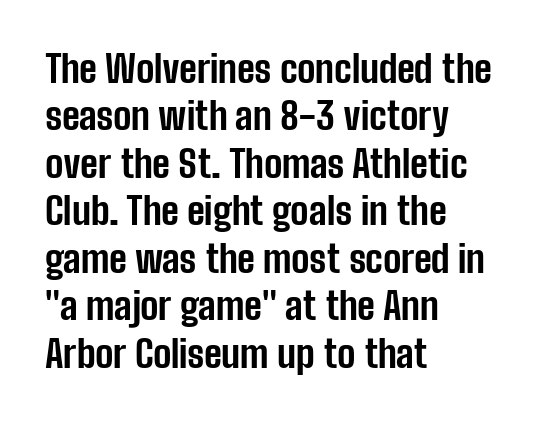
The image shows 38 px bold, condensed sans-serif type, upright; set left-aligned, normal line spacing (1.25x), normal letter spacing, not underlined; low stroke contrast and a medium x-height.
